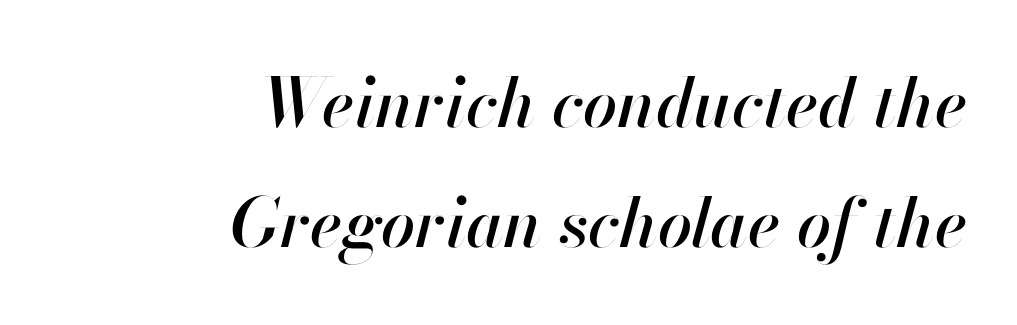
The lettering tilts uniformly, giving the passage an italic look. Descenders hang freely into open space. You could not count columns in this text — the font is proportionally spaced. This rendering uses right alignment, leaving the left contour irregular. In terms of letterspacing, this is plain default setting.
